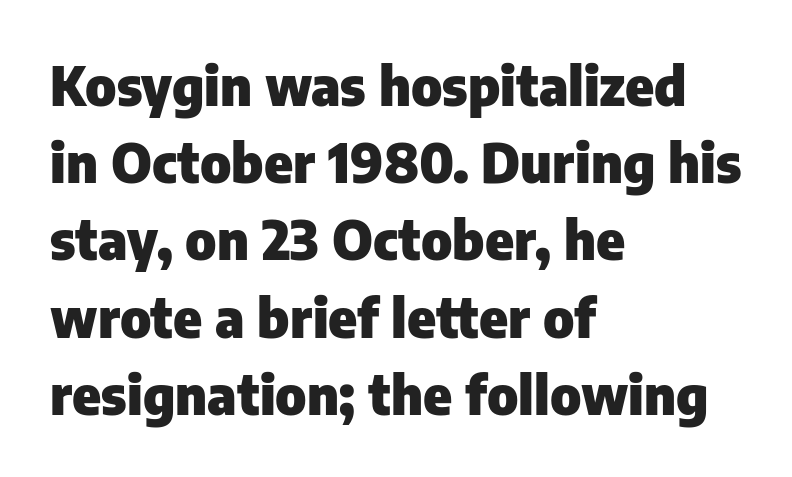
The image shows 54 px heavy sans-serif type, upright; set left-aligned, normal line spacing (1.43x), normal letter spacing, not underlined; low stroke contrast and a medium x-height.
